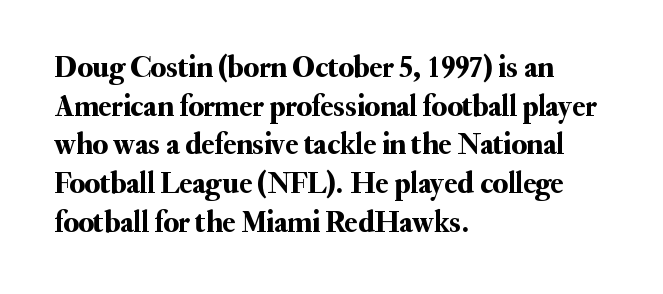
The paragraph shown leans on its left margin. Here the designer chose a conventional face with non-uniform glyph widths. Each word holds together tightly as a unit, with standard inter-letter gaps. The lines sit at an ordinary, default distance from one another.
